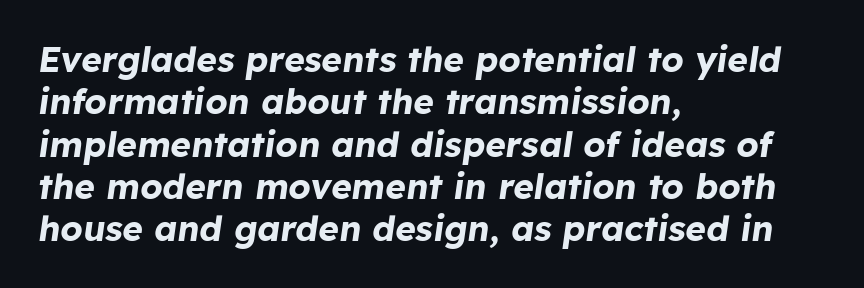
The image shows 35 px bold type, italic (leaning right); set left-aligned, line spacing 1.21x, normal letter spacing, not underlined; low stroke contrast and a medium x-height.
